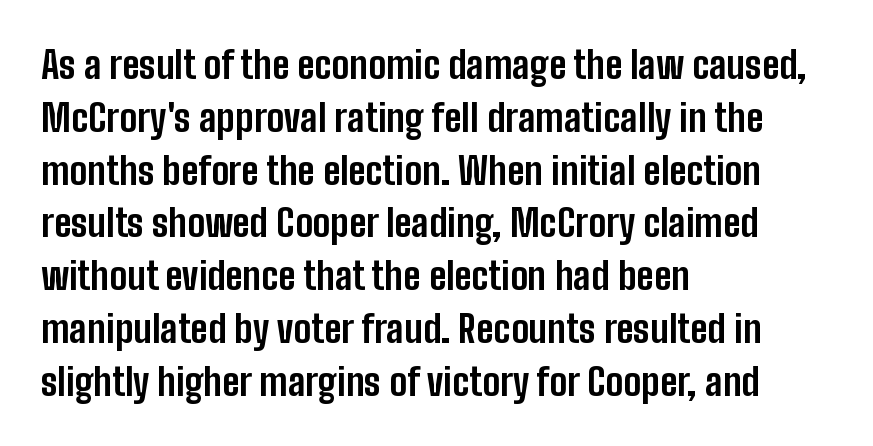
{"serif": "no", "italic": "no", "bold": "yes", "weight": "bold", "width": "condensed", "stroke_contrast": "low", "x_height": "medium", "monospaced": "no", "underline": "no", "align": "left", "line_spacing": "normal", "line_spacing_ratio": 1.39, "letter_spacing": "normal", "letter_spacing_em": 0.0, "glyph_px": 38}
